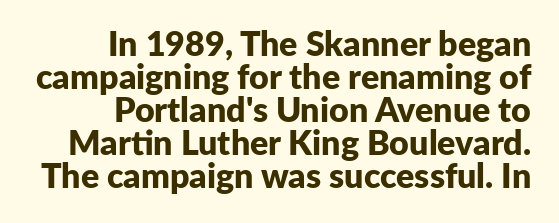
{"serif": "no", "italic": "no", "bold": "yes", "weight": "bold", "width": "normal", "stroke_contrast": "low", "x_height": "medium", "monospaced": "no", "underline": "no", "align": "right", "line_spacing": "tight", "line_spacing_ratio": 0.97, "letter_spacing": "normal", "letter_spacing_em": 0.0, "glyph_px": 34}
